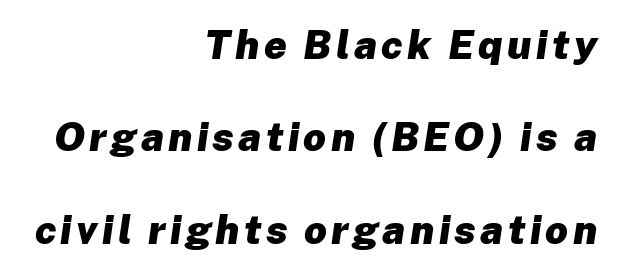
Q: Is the text bold? A: Yes.
Q: Is the text italic (slanted)? A: Yes, it leans right by about 8 degrees.
Q: Is the text underlined? A: No.
Q: How is the paragraph aligned? A: Right-aligned.
Q: Is the spacing between lines tight, normal or loose? A: Loose.
Q: Width (condensed, normal, or wide)? A: Normal.
Q: Stroke contrast? A: Low.
Q: x-height? A: Medium.
Q: Monospaced? A: No.
